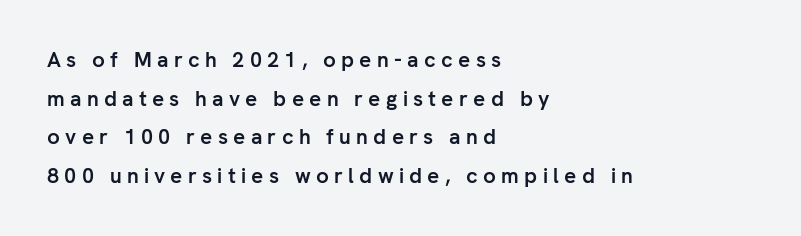
Look at the tracking — it's clearly loosened, letters drifting apart. Weight check: bold — yes, fully. Line beginnings align vertically; line endings do not. Posture: vertical.
